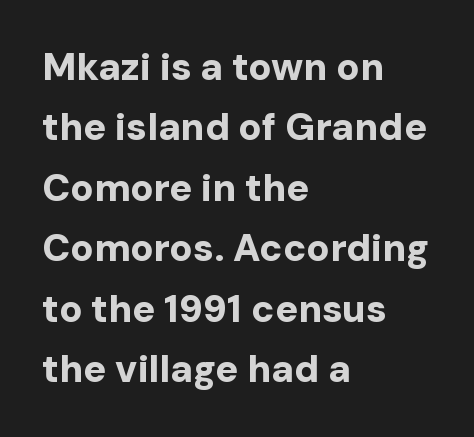
The image shows 38 px bold sans-serif type, upright; set left-aligned, normal line spacing (1.59x), normal letter spacing, not underlined; low stroke contrast and a medium x-height.
